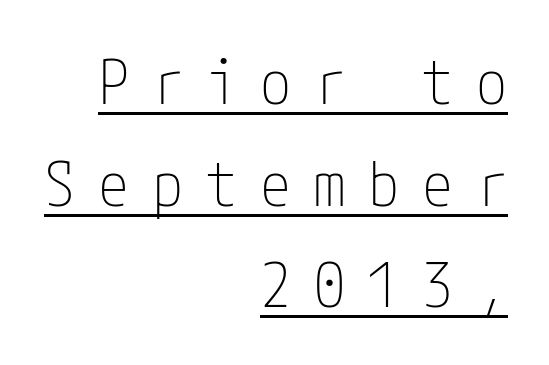
Short note: letters widely spaced. A typographer would call this underscored text. The characters display no serif detailing; their extremities are plain. A flush-right, rag-left setting is used for this passage. No extra ink here — the face is not bold.
